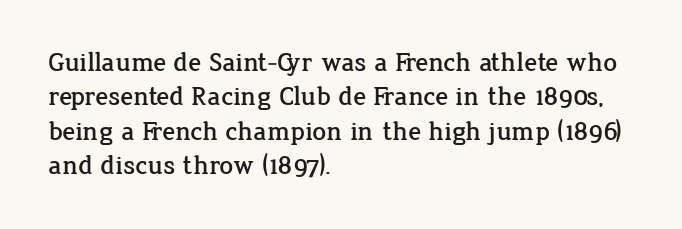
{"italic": "no", "underline": "no", "align": "left", "line_spacing": "normal", "line_spacing_ratio": 1.27, "letter_spacing": "normal", "letter_spacing_em": 0.0, "glyph_px": 27}
